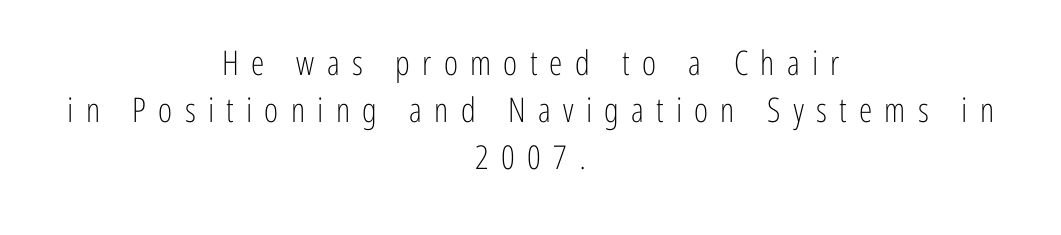
The image shows 34 px light, condensed sans-serif type, upright; set centered, normal line spacing (1.38x), unusually wide letter spacing (+0.36 em), not underlined; low stroke contrast and a medium x-height.
